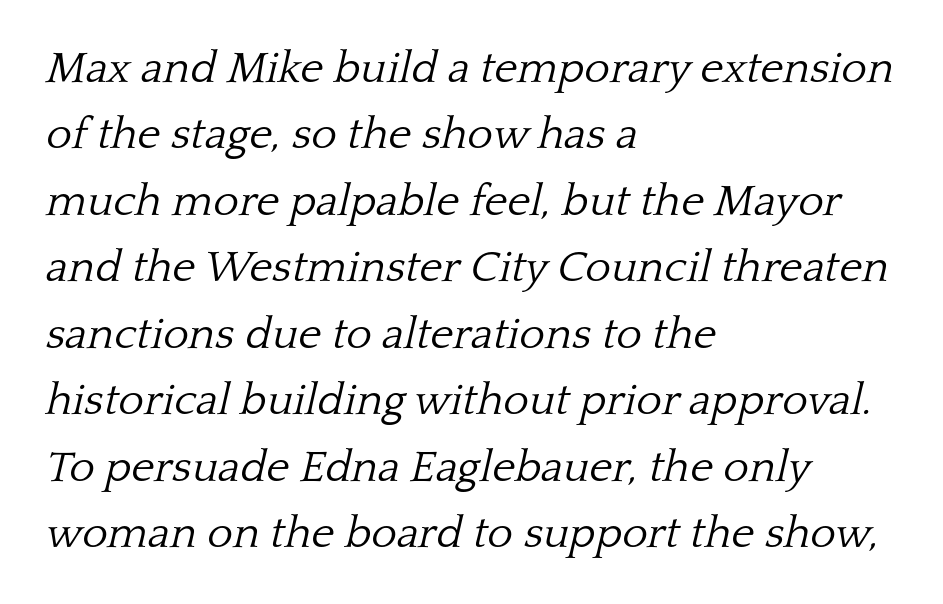
{"serif": "yes", "italic": "yes", "lean": "right", "slant_degrees": 13, "bold": "no", "weight": "light", "width": "normal", "stroke_contrast": "low", "x_height": "medium", "monospaced": "no", "underline": "no", "align": "left", "line_spacing": "normal", "line_spacing_ratio": 1.51, "letter_spacing": "normal", "letter_spacing_em": 0.0, "glyph_px": 44}
